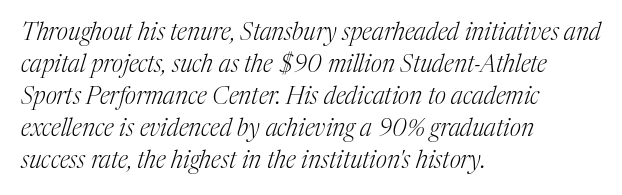
{"italic": "yes", "lean": "right", "slant_degrees": 17, "bold": "no", "underline": "no", "align": "left", "line_spacing": "normal", "line_spacing_ratio": 1.33, "letter_spacing": "normal", "letter_spacing_em": 0.0, "glyph_px": 24}
